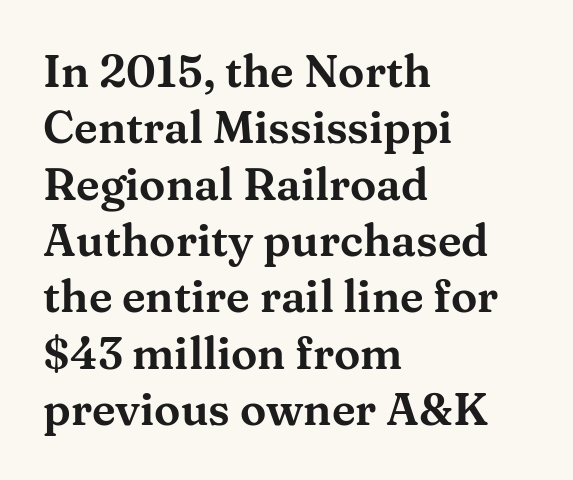
Q: Is the text italic (slanted)? A: No, it is upright.
Q: Is the typeface a serif or a sans-serif typeface? A: Serif.
Q: Is the text underlined? A: No.
Q: How is the paragraph aligned? A: Left-aligned.
Q: Is the spacing between letters normal or unusually wide? A: Normal.
Q: Is the spacing between lines tight, normal or loose? A: Normal.
Q: Width (condensed, normal, or wide)? A: Wide.
Q: Stroke contrast? A: Medium.
Q: x-height? A: Medium.
Q: Monospaced? A: No.
